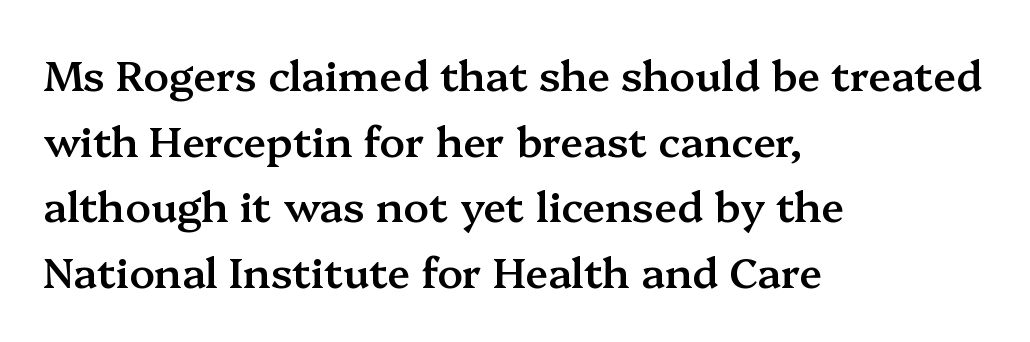
Q: Is the text bold? A: Semi-bold.
Q: Is the text italic (slanted)? A: No, it is upright.
Q: Is the typeface a serif or a sans-serif typeface? A: Serif.
Q: Is the text underlined? A: No.
Q: How is the paragraph aligned? A: Left-aligned.
Q: Is the spacing between letters normal or unusually wide? A: Normal.
Q: Is the spacing between lines tight, normal or loose? A: Normal.
Q: Width (condensed, normal, or wide)? A: Normal.
Q: Stroke contrast? A: Medium.
Q: x-height? A: Medium.
Q: Monospaced? A: No.
